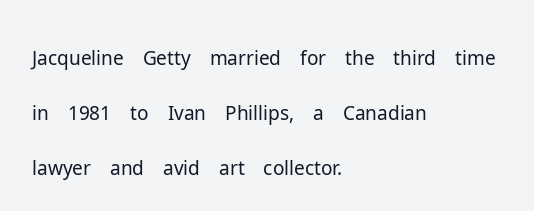
No extra ink here — the face is not bold. Visually the block forms a straight wall on the left and a jagged coastline on the right. The block of text has a typical density, with ordinary space between rows. The face used here is proportionally spaced, like ordinary book or web type.
